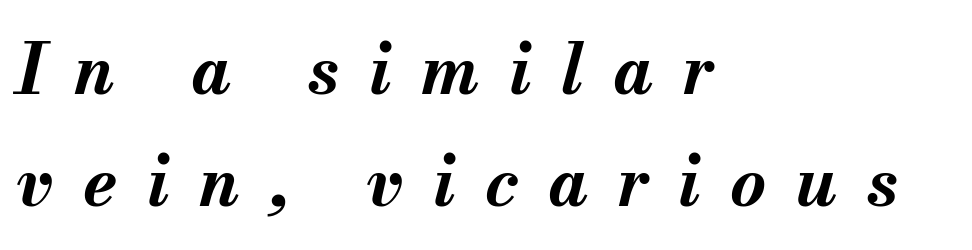
Spacing verdict: proportional, widths tailored to each character. The typesetter chose a ragged-right arrangement here. Letter spacing: wide. The axis of the letterforms is tilted away from vertical. Students, this is bold: see how much ink each stroke carries. This sample keeps an unexceptional amount of space between lines.
